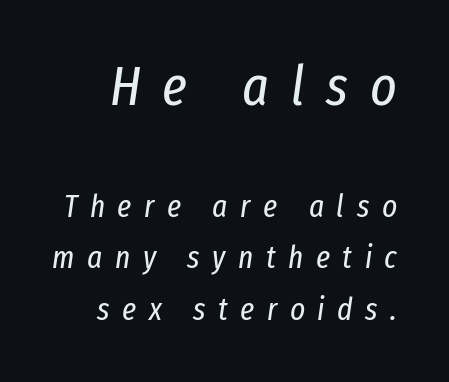
The image shows 56 px regular-weight, condensed type, italic (leaning right); set normal line spacing (1.61x), unusually wide letter spacing (+0.39 em), not underlined; the first (top) block is 1.75x larger; low stroke contrast and a medium x-height.
